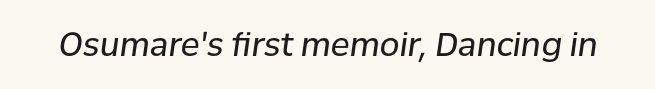
The letterforms sit shoulder to shoulder at normal distance. Looks like regular typesetting: each glyph gets only the width it needs. Rule under the text: the space is simply empty. The specimen reads as italic at a glance. On a weight scale, this lands at 450 or below.
